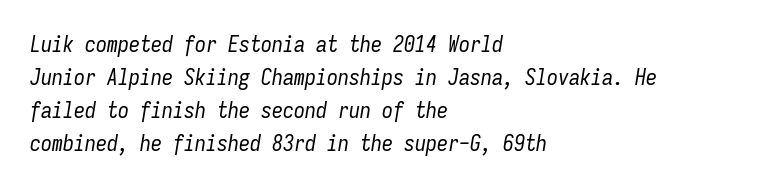
The image shows 22 px text type, italic (leaning right); set left-aligned, normal line spacing (1.5x), normal letter spacing, not underlined.
